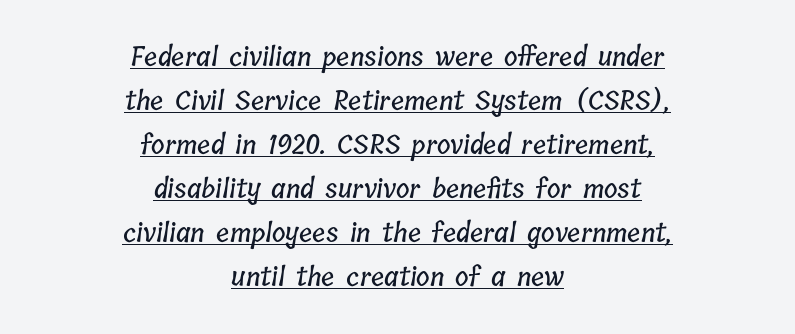
Q: Is the text underlined? A: Yes.
Q: How is the paragraph aligned? A: Centered.
Q: Is the spacing between letters normal or unusually wide? A: Normal.
Q: Is the spacing between lines tight, normal or loose? A: Normal.
